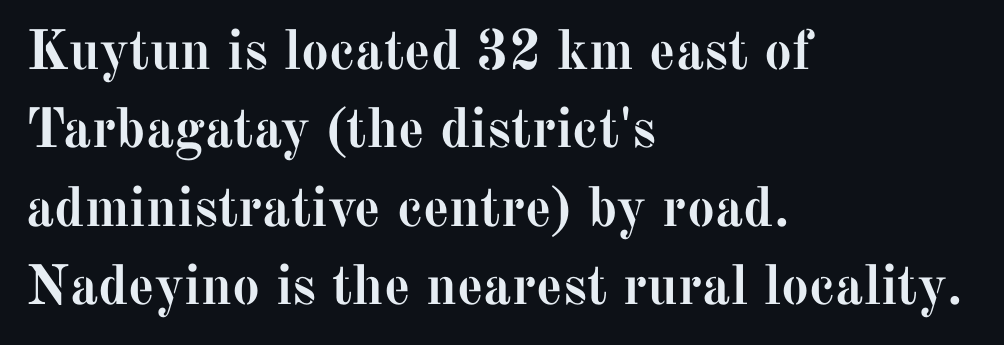
Q: Is the text bold? A: Yes.
Q: Is the text italic (slanted)? A: No, it is upright.
Q: Is the typeface a serif or a sans-serif typeface? A: Serif.
Q: Is the text underlined? A: No.
Q: How is the paragraph aligned? A: Left-aligned.
Q: Is the spacing between letters normal or unusually wide? A: Normal.
Q: Is the spacing between lines tight, normal or loose? A: Normal.
Q: Width (condensed, normal, or wide)? A: Normal.
Q: Stroke contrast? A: Medium.
Q: x-height? A: Medium.
Q: Monospaced? A: No.
